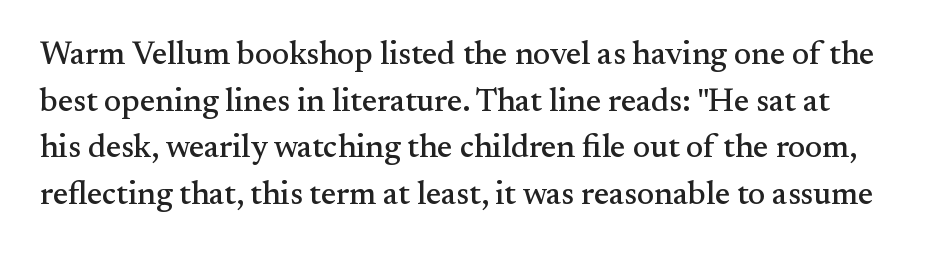
Students, observe: this is what conventionally led text looks like. Every character sits straight up, as roman type does. Note the varied advance widths — an 'i' is clearly narrower than an 'm'. Default kerning and tracking; the words read as compact shapes. I'd call this a serif setting — the letters wear small feet.
